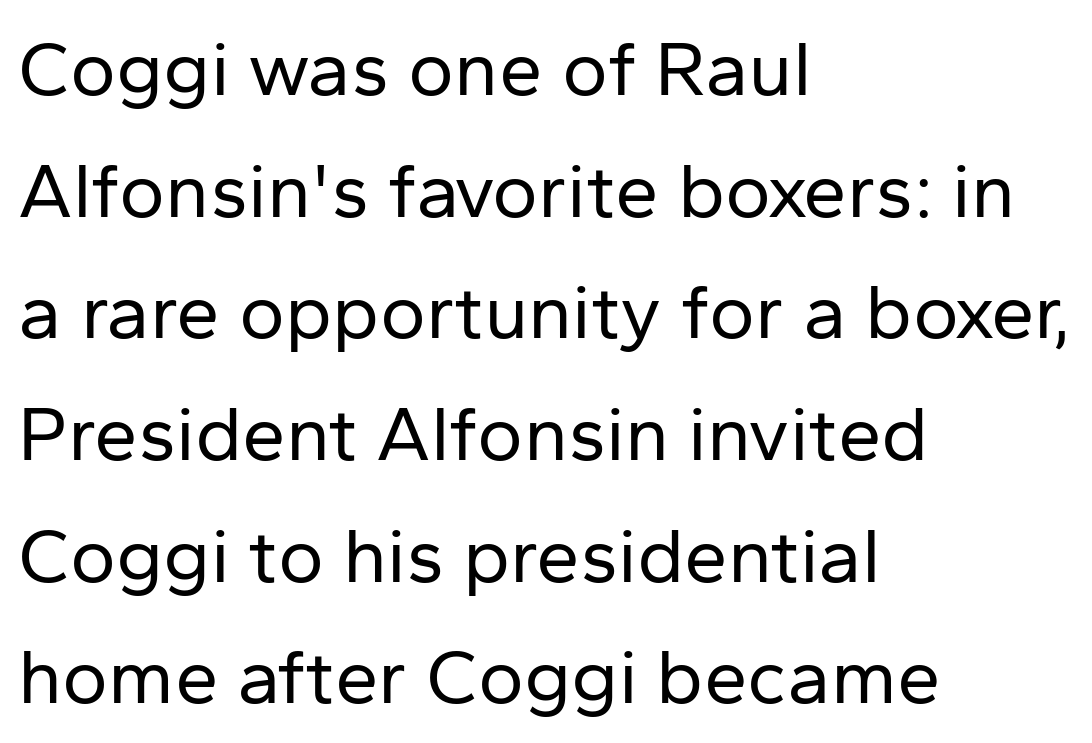
The typesetting does not lean heavy: it is not bold. The letters sit at their default tracking, neither squeezed nor spread. The area under the type is left untouched. The text was rendered using a sans face with plain stroke endings. Do the letters lean? They stand straight. Baseline-to-baseline distance is the conventional proportion of letter height.
